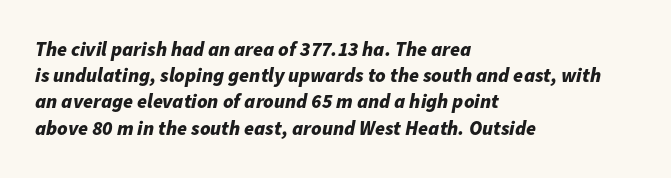
{"italic": "yes", "lean": "right", "slant_degrees": 11, "bold": "yes", "underline": "no", "align": "left", "line_spacing": "normal", "line_spacing_ratio": 1.31, "letter_spacing": "normal", "letter_spacing_em": 0.0, "glyph_px": 20}
